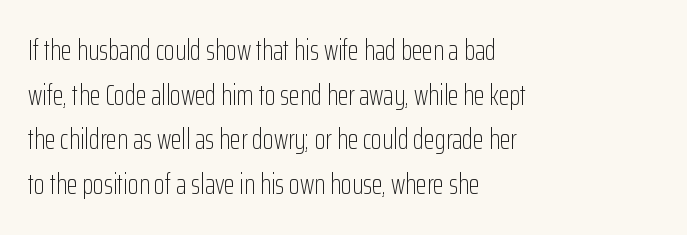
Each row of text sits above clean, open space. The rendering uses natural spacing where letterforms have individual widths. This sample uses plain, unmodified letter spacing. It's the straight-up-and-down kind of type.
